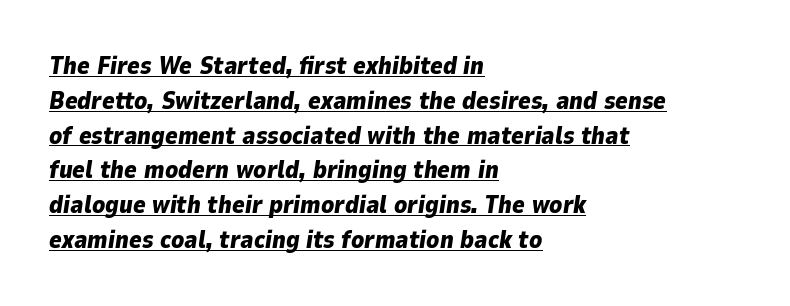
Weight check: bold — yes, fully. The letters sit at their default tracking, neither squeezed nor spread. The rendered words wear a rule along their underside. Regular leading.
